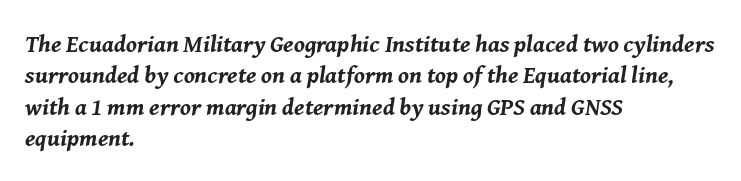
Q: Is the text bold? A: Yes.
Q: Is the text italic (slanted)? A: Yes, it leans right by about 8 degrees.
Q: Is the text underlined? A: No.
Q: How is the paragraph aligned? A: Left-aligned.
Q: Is the spacing between letters normal or unusually wide? A: Normal.
Q: Is the spacing between lines tight, normal or loose? A: Normal.
